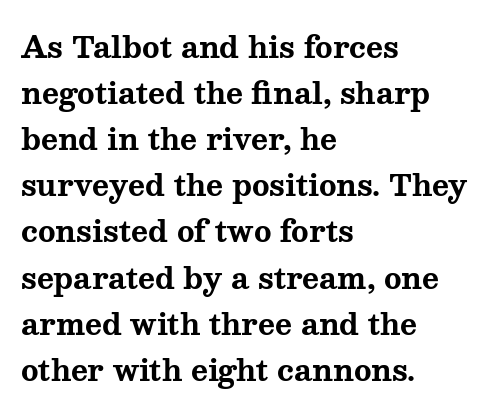
Q: Is the text bold? A: Yes.
Q: Is the text italic (slanted)? A: No, it is upright.
Q: Is the typeface a serif or a sans-serif typeface? A: Serif.
Q: Is the text underlined? A: No.
Q: How is the paragraph aligned? A: Left-aligned.
Q: Is the spacing between letters normal or unusually wide? A: Normal.
Q: Is the spacing between lines tight, normal or loose? A: Normal.
Q: Width (condensed, normal, or wide)? A: Wide.
Q: Stroke contrast? A: Medium.
Q: x-height? A: Medium.
Q: Monospaced? A: No.
